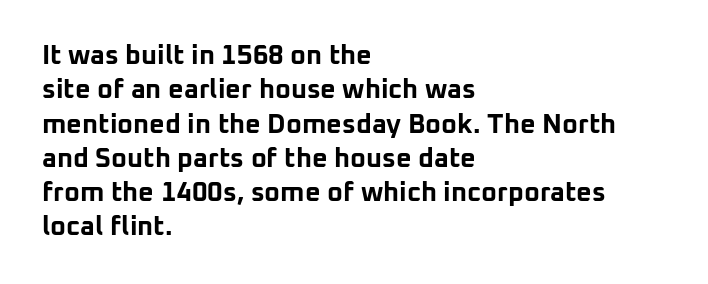
A typesetter would mark this as roman, not italic. Does the copy run flush right? No — it runs flush left. These words are printed bold, with thick strokes throughout. Successive baselines arrive at the customary interval. Caption: standard tracking, unaltered.
